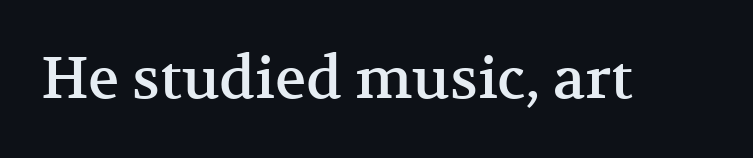
{"serif": "yes", "italic": "no", "width": "normal", "stroke_contrast": "medium", "x_height": "medium", "monospaced": "no", "underline": "no", "letter_spacing": "normal", "letter_spacing_em": 0.0, "glyph_px": 58}
